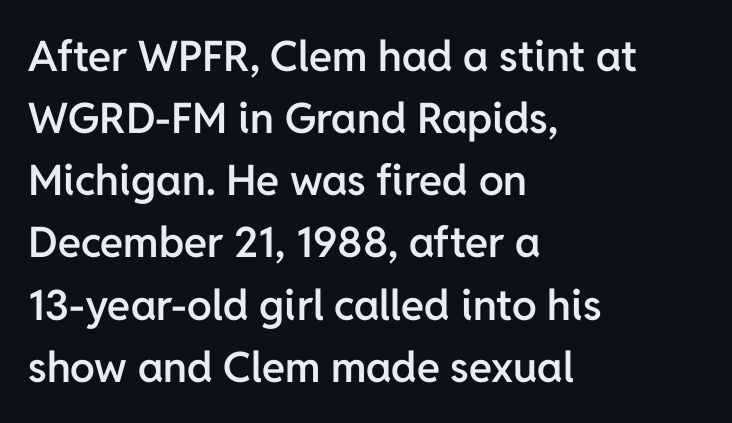
Q: Is the text bold? A: Semi-bold.
Q: Is the text italic (slanted)? A: No, it is upright.
Q: Is the typeface a serif or a sans-serif typeface? A: Sans-serif.
Q: Is the text underlined? A: No.
Q: How is the paragraph aligned? A: Left-aligned.
Q: Is the spacing between letters normal or unusually wide? A: Normal.
Q: Is the spacing between lines tight, normal or loose? A: Normal.
Q: Width (condensed, normal, or wide)? A: Normal.
Q: Stroke contrast? A: Low.
Q: x-height? A: Medium.
Q: Monospaced? A: No.
